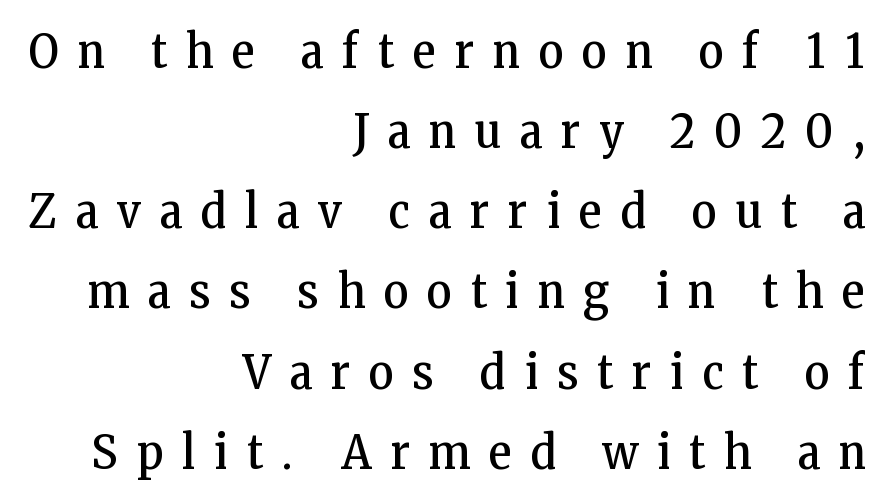
{"serif": "yes", "italic": "no", "bold": "no", "weight": "regular", "width": "condensed", "stroke_contrast": "low", "x_height": "medium", "monospaced": "no", "underline": "no", "align": "right", "line_spacing": "normal", "line_spacing_ratio": 1.67, "letter_spacing": "wide", "letter_spacing_em": 0.4, "glyph_px": 48}
